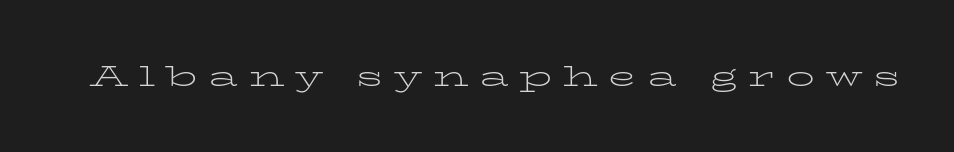
{"serif": "yes", "italic": "no", "bold": "no", "weight": "light", "width": "wide", "stroke_contrast": "low", "x_height": "medium", "monospaced": "no", "underline": "no", "letter_spacing": "wide", "letter_spacing_em": 0.38, "glyph_px": 28}
